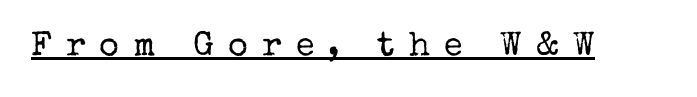
Q: Is the text bold? A: No.
Q: Is the text italic (slanted)? A: No, it is upright.
Q: Is the typeface a serif or a sans-serif typeface? A: Serif.
Q: Is the text underlined? A: Yes.
Q: Is the spacing between letters normal or unusually wide? A: Unusually wide.
Q: Width (condensed, normal, or wide)? A: Normal.
Q: Stroke contrast? A: Low.
Q: x-height? A: Medium.
Q: Monospaced? A: No.
